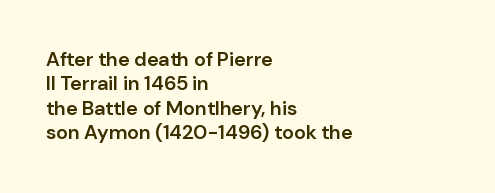
A typesetter would mark this as roman, not italic. Standard letterfit; no display-style spreading of the glyphs. This is the in-between weight designers call semibold or demi. The rendering anchors every line to the left-hand side. The area under the type is left untouched.
